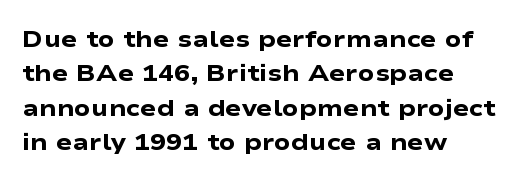
The image shows 24 px bold type, upright; set left-aligned, normal line spacing (1.43x), normal letter spacing, not underlined.
